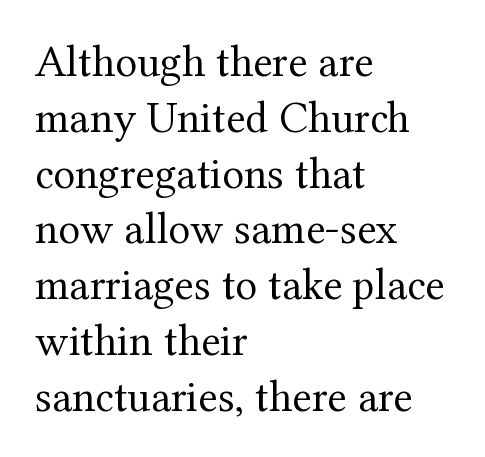
The image shows 45 px regular-weight serif type, upright; set left-aligned, line spacing 1.24x, normal letter spacing, not underlined; medium stroke contrast and a medium x-height.
